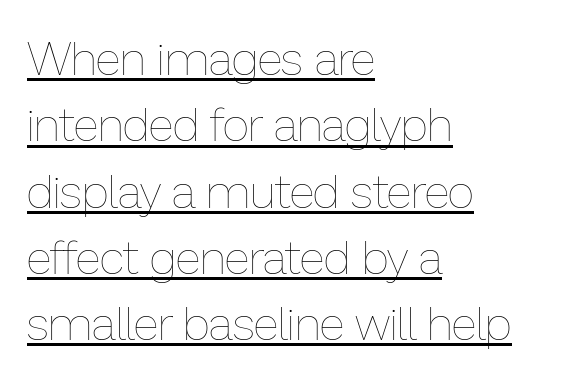
{"italic": "no", "bold": "no", "weight": "thin", "width": "normal", "stroke_contrast": "low", "x_height": "medium", "monospaced": "no", "underline": "yes", "align": "left", "line_spacing": "normal", "line_spacing_ratio": 1.41, "letter_spacing": "normal", "letter_spacing_em": 0.0, "glyph_px": 47}
